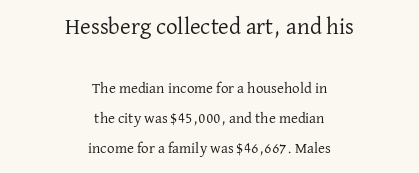
{"italic": "no", "bold": "no", "underline": "no", "align": "center", "line_spacing": "loose", "line_spacing_ratio": 2.01, "letter_spacing": "normal", "letter_spacing_em": 0.0, "larger_block": "first", "size_ratio": 1.53, "glyph_px": 23}
